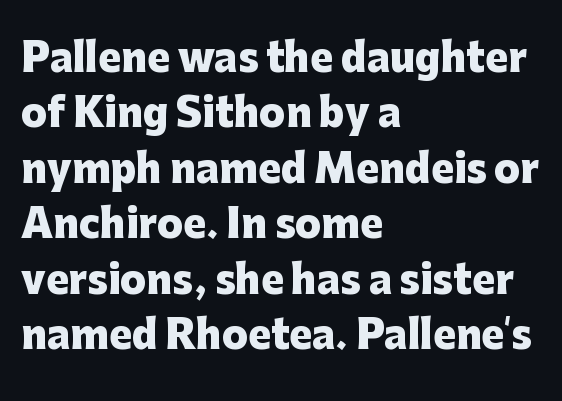
Q: Is the text bold? A: Yes.
Q: Is the text italic (slanted)? A: No, it is upright.
Q: Is the typeface a serif or a sans-serif typeface? A: Sans-serif.
Q: Is the text underlined? A: No.
Q: How is the paragraph aligned? A: Left-aligned.
Q: Is the spacing between letters normal or unusually wide? A: Normal.
Q: Is the spacing between lines tight, normal or loose? A: Normal.
Q: Width (condensed, normal, or wide)? A: Normal.
Q: Stroke contrast? A: Low.
Q: x-height? A: Medium.
Q: Monospaced? A: No.
